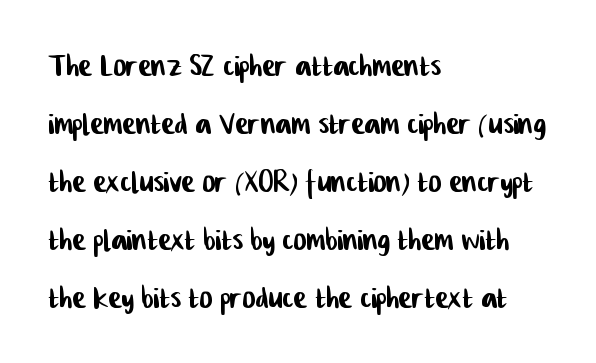
The image shows 40 px condensed sans-serif type; set left-aligned, normal line spacing (1.45x), normal letter spacing, not underlined; low stroke contrast and a medium x-height.
